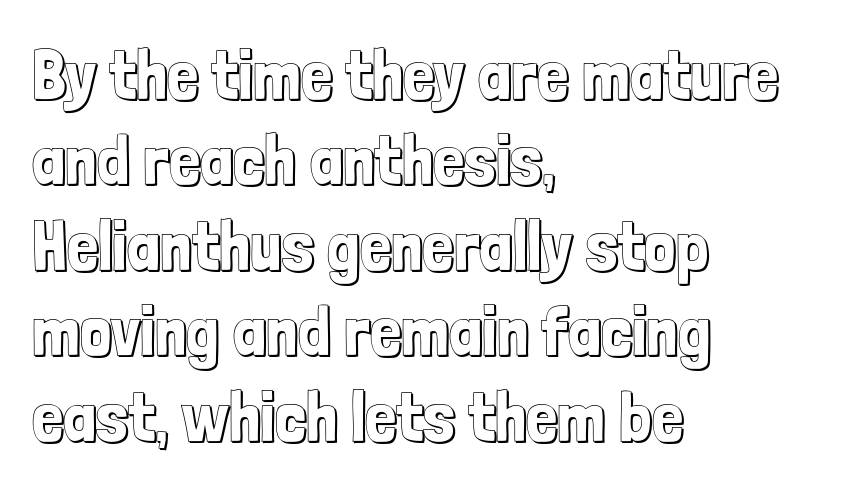
The image shows 70 px condensed type, upright; set left-aligned, line spacing 1.22x, normal letter spacing, not underlined; a medium x-height.
